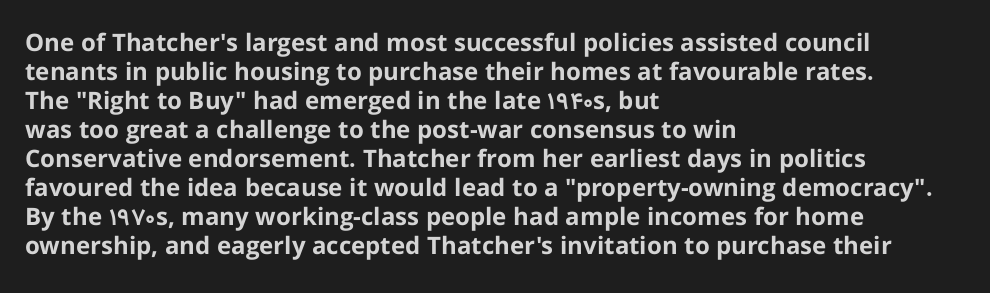
{"italic": "no", "bold": "yes", "underline": "no", "align": "left", "line_spacing_ratio": 1.21, "letter_spacing": "normal", "letter_spacing_em": 0.0, "glyph_px": 24}
